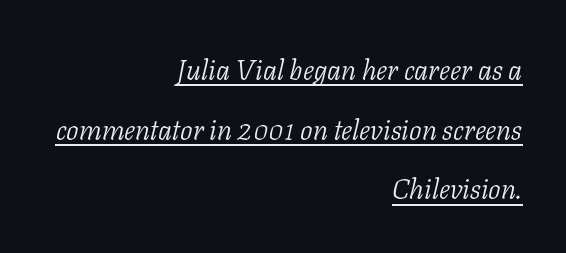
The image shows 28 px light serif type, italic (leaning right); set right-aligned, loose line spacing (2.13x), normal letter spacing, underlined; low stroke contrast and a medium x-height.
